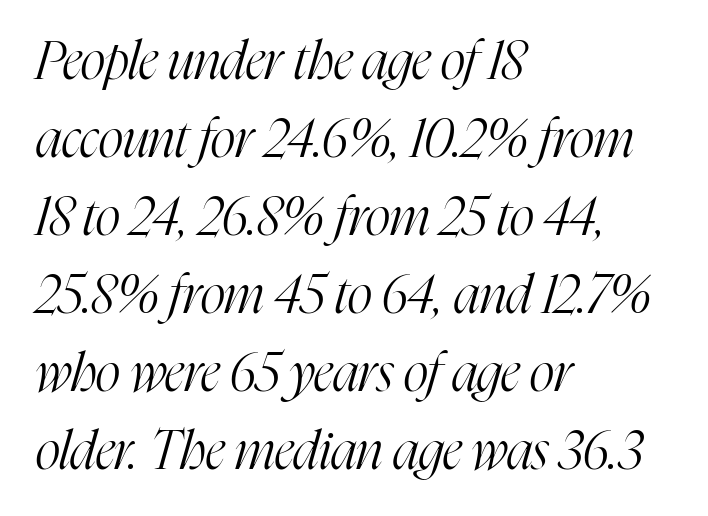
{"serif": "yes", "italic": "yes", "lean": "right", "slant_degrees": 16, "bold": "no", "weight": "light", "width": "condensed", "stroke_contrast": "high", "x_height": "medium", "monospaced": "no", "underline": "no", "align": "left", "line_spacing": "normal", "line_spacing_ratio": 1.47, "letter_spacing": "normal", "letter_spacing_em": 0.0, "glyph_px": 53}
